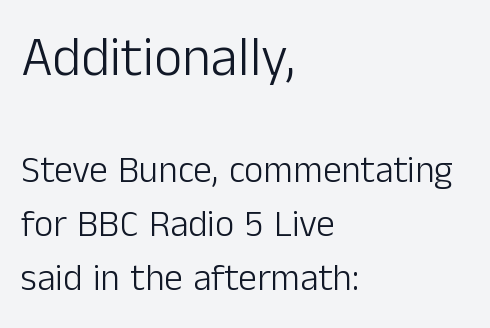
The letterforms sit shoulder to shoulder at normal distance. Does the leading feel generous? No, just average. Spacing verdict: proportional, widths tailored to each character. The axis of the letterforms is exactly vertical.
